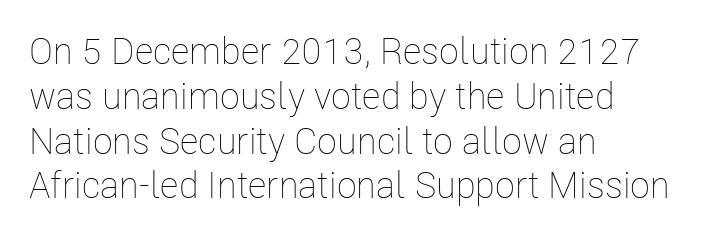
The image shows 37 px thin, condensed type, upright; set left-aligned, line spacing 1.21x, normal letter spacing, not underlined; low stroke contrast and a medium x-height.
